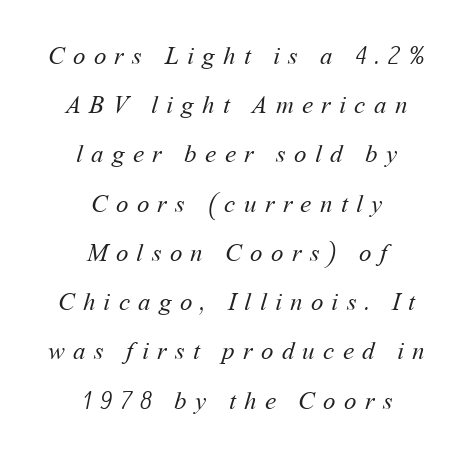
{"bold": "no", "underline": "no", "align": "center", "line_spacing": "loose", "line_spacing_ratio": 1.97, "letter_spacing": "wide", "letter_spacing_em": 0.33, "glyph_px": 25}
